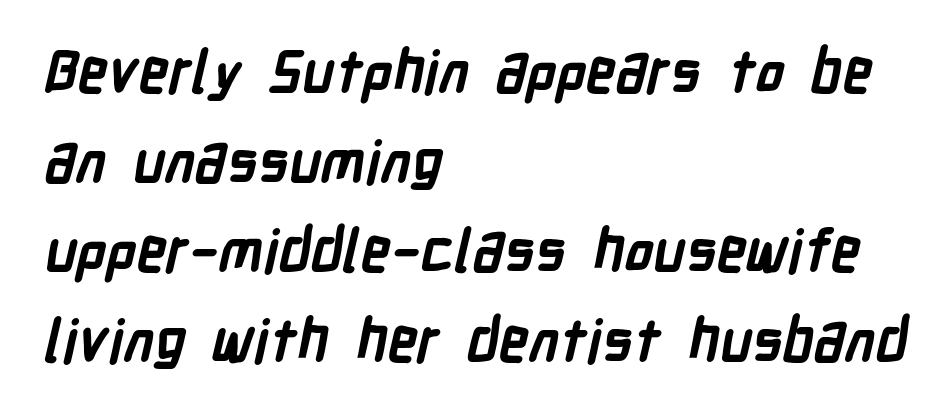
The image shows 59 px semibold, condensed sans-serif type; set left-aligned, normal line spacing (1.52x), normal letter spacing, not underlined; low stroke contrast and a medium x-height.
